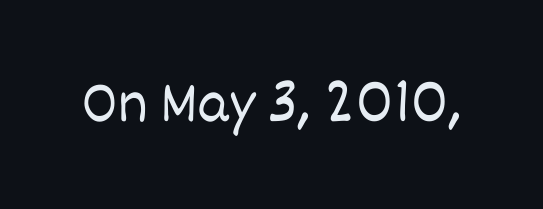
The image shows 61 px light type, upright; set normal letter spacing, not underlined; low stroke contrast and a large x-height.
